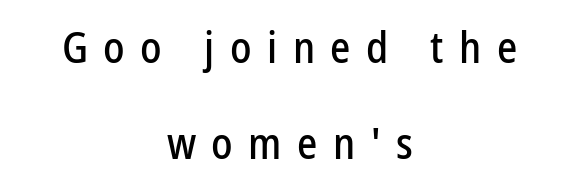
Q: Is the text italic (slanted)? A: No, it is upright.
Q: Is the typeface a serif or a sans-serif typeface? A: Sans-serif.
Q: Is the text underlined? A: No.
Q: How is the paragraph aligned? A: Centered.
Q: Is the spacing between letters normal or unusually wide? A: Unusually wide.
Q: Is the spacing between lines tight, normal or loose? A: Loose.
Q: Width (condensed, normal, or wide)? A: Condensed.
Q: Stroke contrast? A: Low.
Q: x-height? A: Medium.
Q: Monospaced? A: No.
